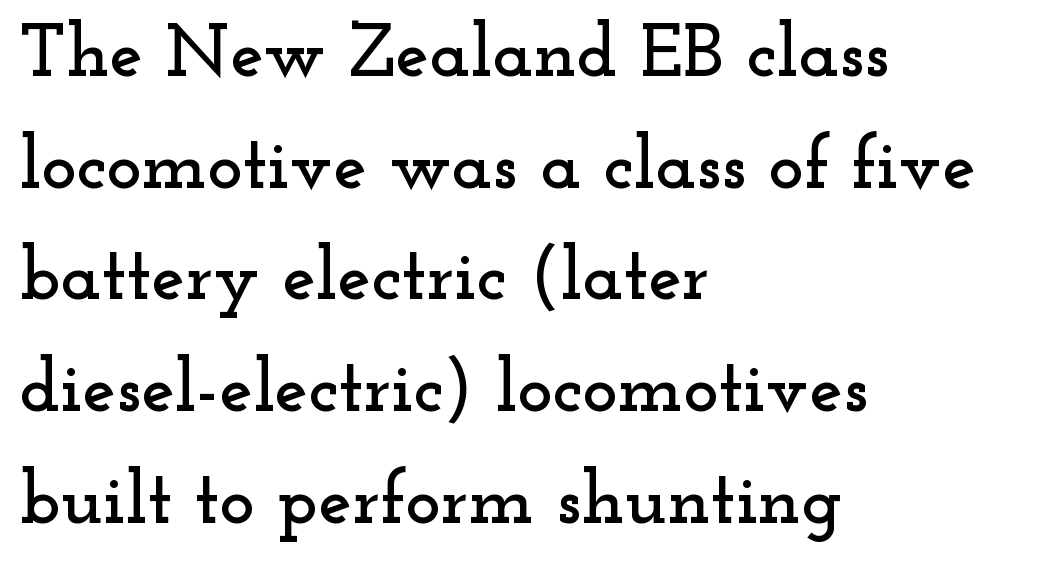
The image shows 75 px wide serif type, upright; set left-aligned, normal line spacing (1.49x), normal letter spacing, not underlined; low stroke contrast and a small x-height.
